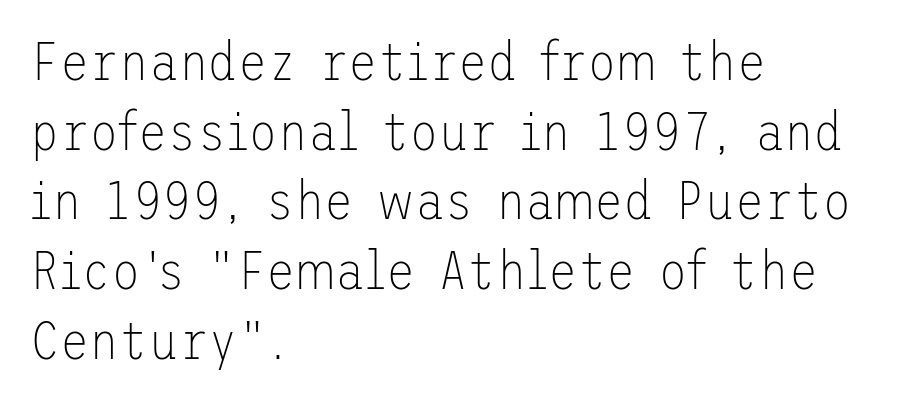
The image shows 54 px thin sans-serif type, upright; set left-aligned, normal line spacing (1.29x), normal letter spacing, not underlined; low stroke contrast and a medium x-height.
